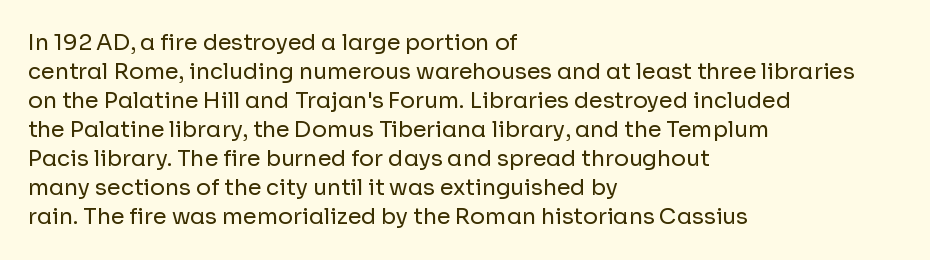
Tall strokes in this sample are plumb rather than angled. The passage shown has conventional tracking throughout. Every row of glyphs begins at an identical x-position on the left. A normal amount of white space separates one row of letters from the next. Type without underlining.
